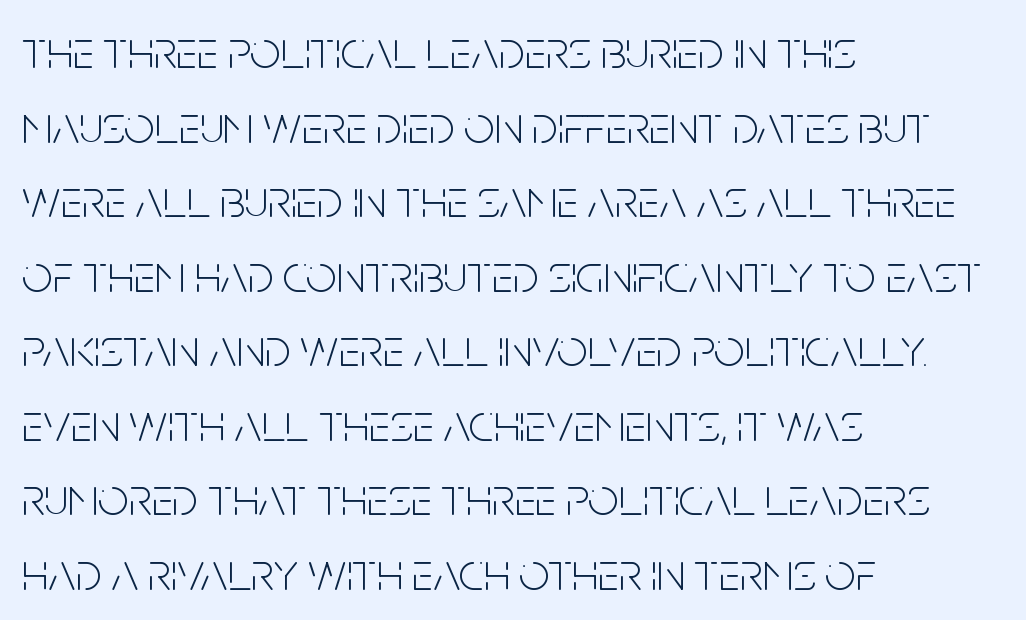
The image shows 54 px light, condensed sans-serif type, upright; set left-aligned, normal line spacing (1.38x), normal letter spacing, not underlined; low stroke contrast and a large x-height.
